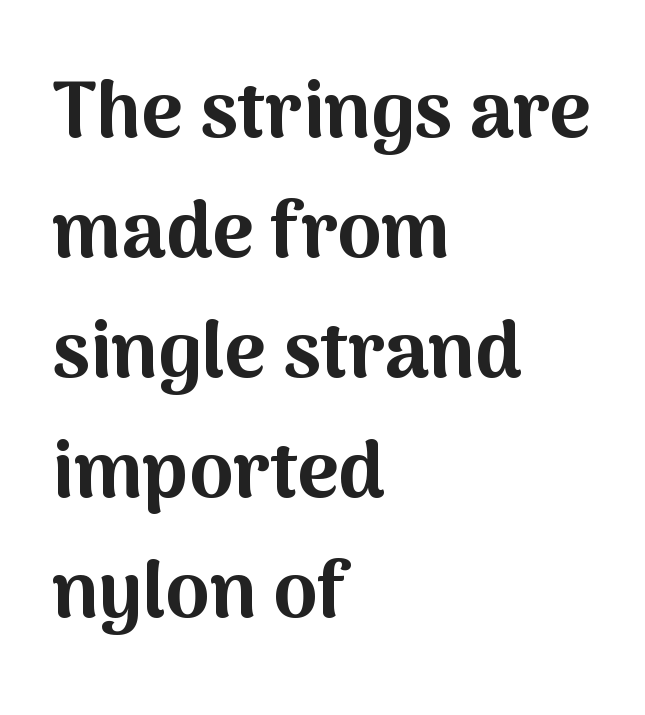
{"serif": "no", "italic": "no", "bold": "yes", "weight": "bold", "width": "normal", "stroke_contrast": "medium", "x_height": "medium", "monospaced": "no", "underline": "no", "align": "left", "line_spacing": "normal", "line_spacing_ratio": 1.52, "letter_spacing": "normal", "letter_spacing_em": 0.0, "glyph_px": 79}
